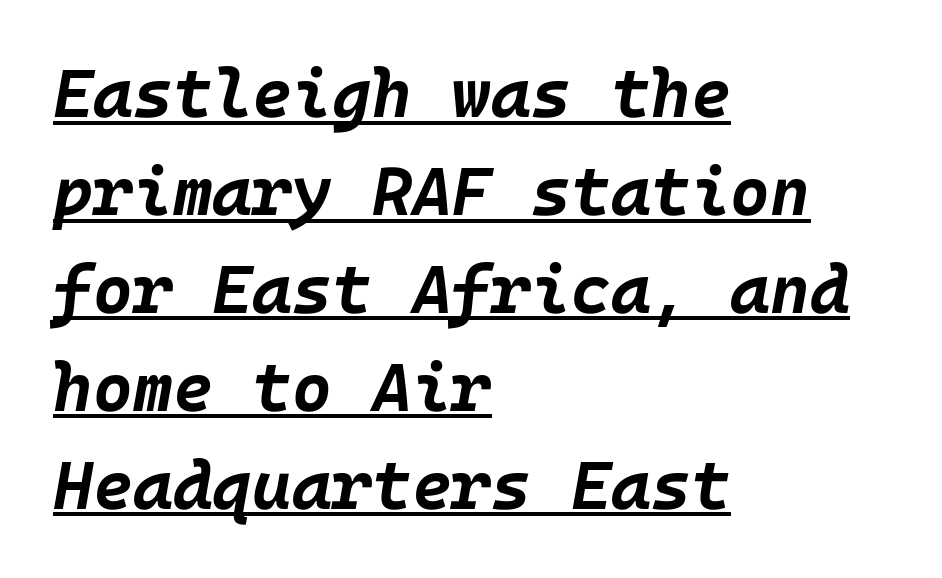
{"italic": "yes", "lean": "right", "slant_degrees": 10, "bold": "yes", "weight": "bold", "width": "normal", "stroke_contrast": "low", "x_height": "large", "underline": "yes", "align": "left", "line_spacing": "normal", "line_spacing_ratio": 1.44, "letter_spacing": "normal", "letter_spacing_em": 0.0, "glyph_px": 68}
